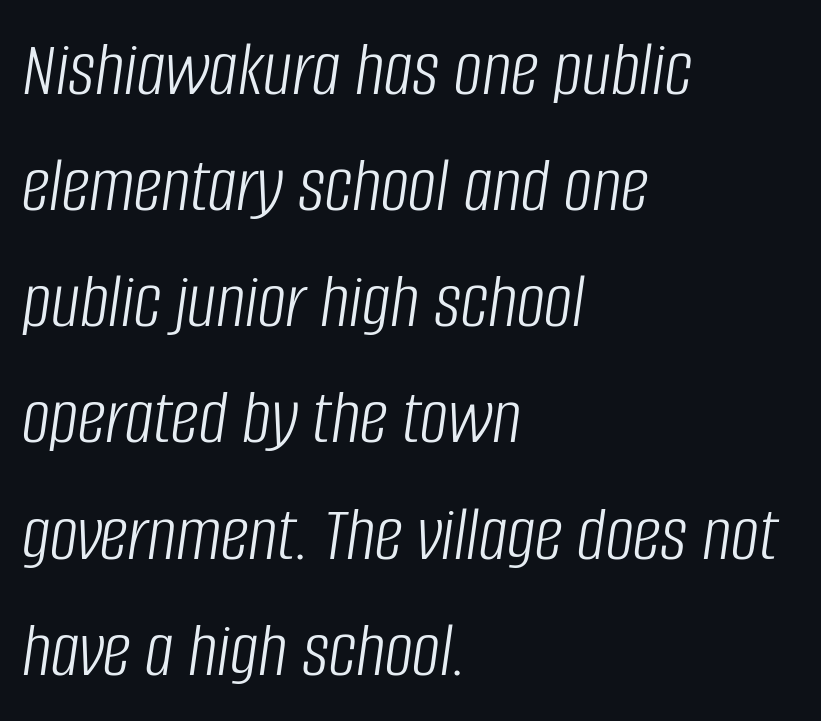
Q: Is the text bold? A: No.
Q: Is the text italic (slanted)? A: Yes, it leans right by about 8 degrees.
Q: Is the text underlined? A: No.
Q: How is the paragraph aligned? A: Left-aligned.
Q: Is the spacing between letters normal or unusually wide? A: Normal.
Q: Is the spacing between lines tight, normal or loose? A: Normal.
Q: Width (condensed, normal, or wide)? A: Condensed.
Q: Stroke contrast? A: Low.
Q: x-height? A: Large.
Q: Monospaced? A: No.
